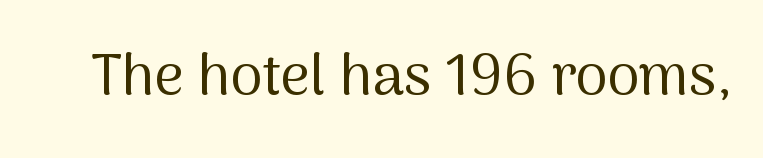
The image shows 58 px regular-weight sans-serif type, upright; set normal letter spacing, not underlined; medium stroke contrast and a medium x-height.
